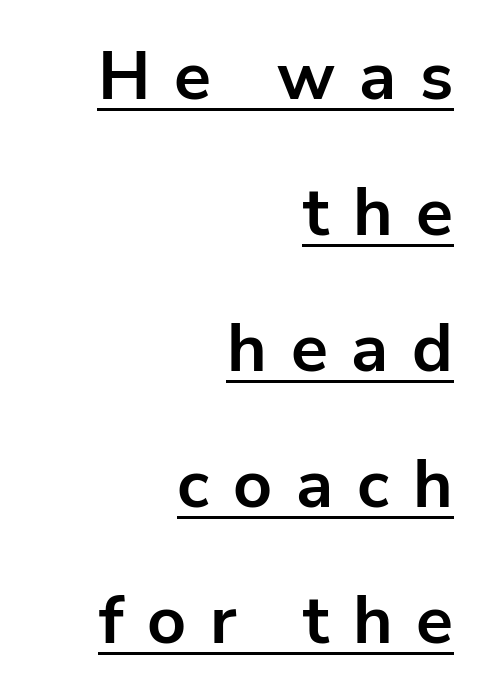
The image shows 68 px bold sans-serif type, upright; set right-aligned, loose line spacing (2.0x), unusually wide letter spacing (+0.35 em), underlined; low stroke contrast and a medium x-height.
